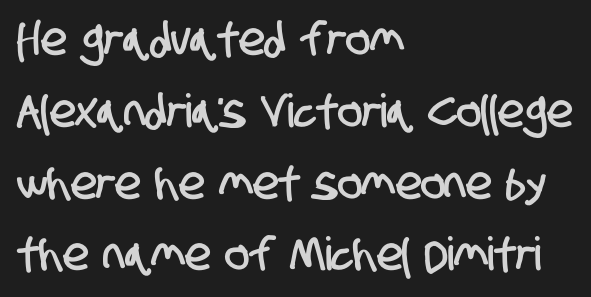
The image shows 46 px condensed sans-serif type; set left-aligned, normal line spacing (1.56x), normal letter spacing, not underlined; low stroke contrast and a large x-height.
